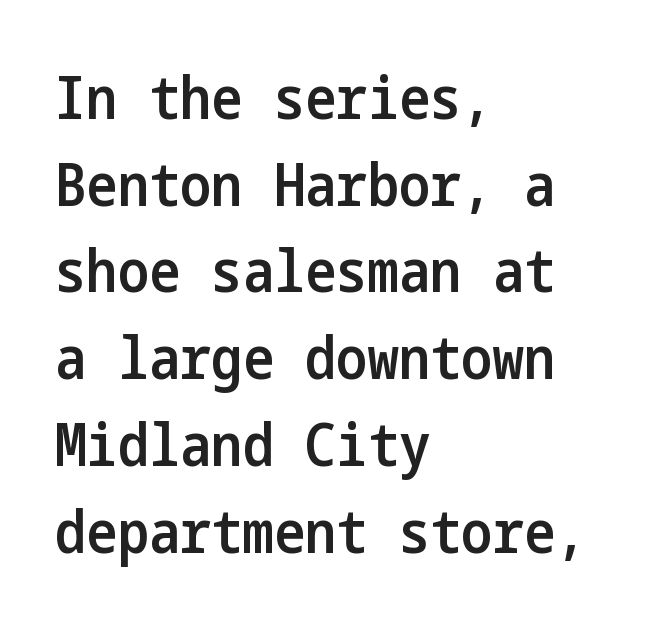
All the whitespace from short lines collects on the right. This is roman type, the default non-slanted kind. Is this a sans? Yes — the strokes have no serifs. Decoration check: the copy has no underline.
